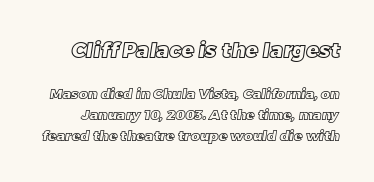
The image shows 21 px text type; set normal line spacing (1.51x), normal letter spacing, not underlined; the first (top) block is 1.5x larger.
